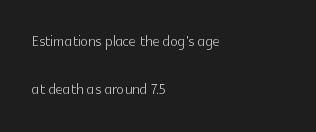
Q: Is the text bold? A: No.
Q: Is the text italic (slanted)? A: No, it is upright.
Q: Is the text underlined? A: No.
Q: How is the paragraph aligned? A: Left-aligned.
Q: Is the spacing between letters normal or unusually wide? A: Normal.
Q: Is the spacing between lines tight, normal or loose? A: Loose.
